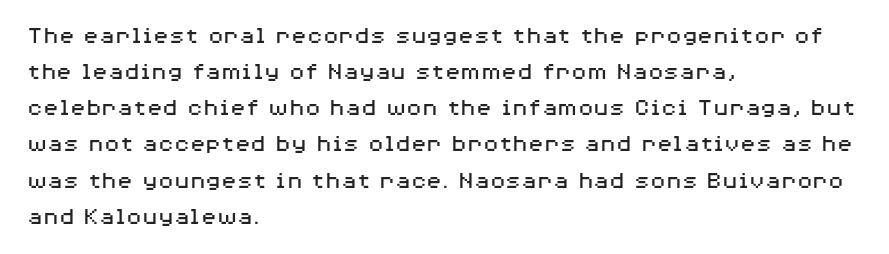
Teacher's note: observe the even left margin — that is flush-left alignment. Students, note that the glyphs here touch the page at normal intervals. Do the letters lean? They stand straight. Descenders hang freely into open space. Stem width sits at or under what a default text font uses.
